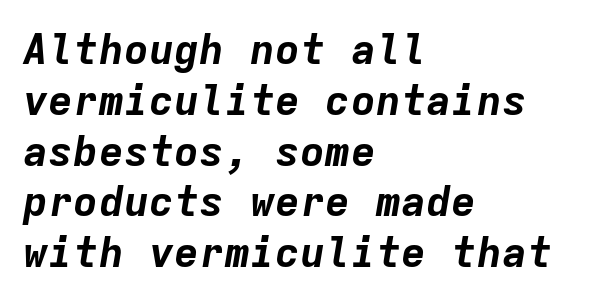
{"italic": "yes", "lean": "right", "slant_degrees": 9, "bold": "yes", "weight": "bold", "width": "normal", "stroke_contrast": "low", "x_height": "medium", "monospaced": "yes", "underline": "no", "align": "left", "line_spacing_ratio": 1.21, "letter_spacing": "normal", "letter_spacing_em": 0.0, "glyph_px": 42}
